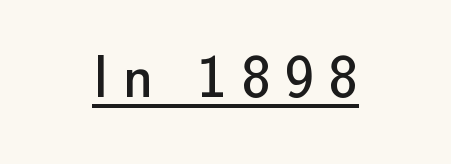
Q: Is the text bold? A: No.
Q: Is the text italic (slanted)? A: No, it is upright.
Q: Is the typeface a serif or a sans-serif typeface? A: Sans-serif.
Q: Is the text underlined? A: Yes.
Q: Is the spacing between letters normal or unusually wide? A: Unusually wide.
Q: Width (condensed, normal, or wide)? A: Normal.
Q: Stroke contrast? A: Low.
Q: x-height? A: Small.
Q: Monospaced? A: No.
